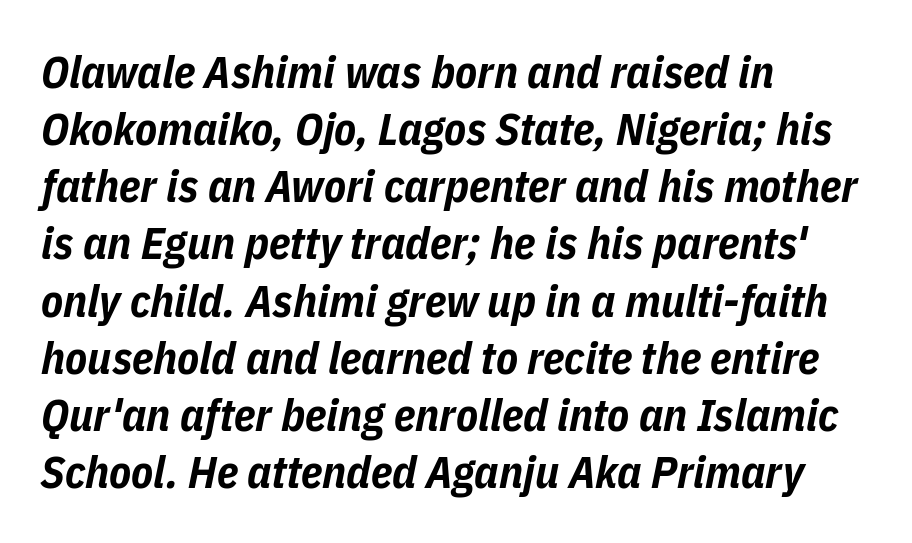
Every row of glyphs begins at an identical x-position on the left. Rule under the text: the space is simply empty. Stroke thickness is high; the sample reads as a true bold. Honestly, the letter spacing is just normal — you wouldn't notice it.
